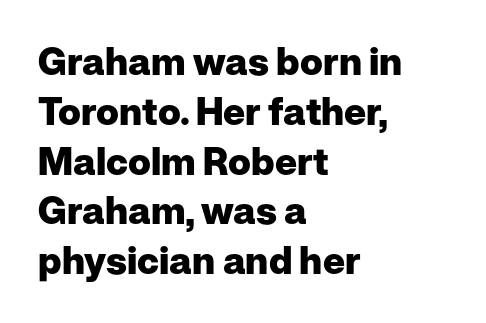
Q: Is the text bold? A: Yes.
Q: Is the text italic (slanted)? A: No, it is upright.
Q: Is the typeface a serif or a sans-serif typeface? A: Sans-serif.
Q: Is the text underlined? A: No.
Q: How is the paragraph aligned? A: Left-aligned.
Q: Is the spacing between letters normal or unusually wide? A: Normal.
Q: Is the spacing between lines tight, normal or loose? A: Normal.
Q: Width (condensed, normal, or wide)? A: Normal.
Q: Stroke contrast? A: Low.
Q: x-height? A: Medium.
Q: Monospaced? A: No.
